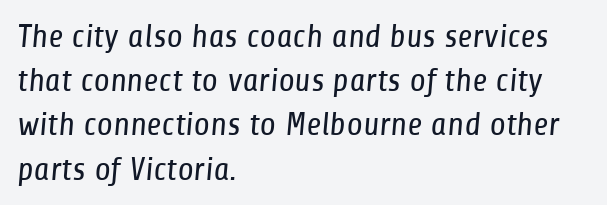
{"serif": "no", "bold": "no", "weight": "regular", "width": "condensed", "stroke_contrast": "low", "x_height": "medium", "monospaced": "no", "underline": "no", "align": "left", "line_spacing": "normal", "line_spacing_ratio": 1.34, "letter_spacing": "normal", "letter_spacing_em": 0.0, "glyph_px": 33}
